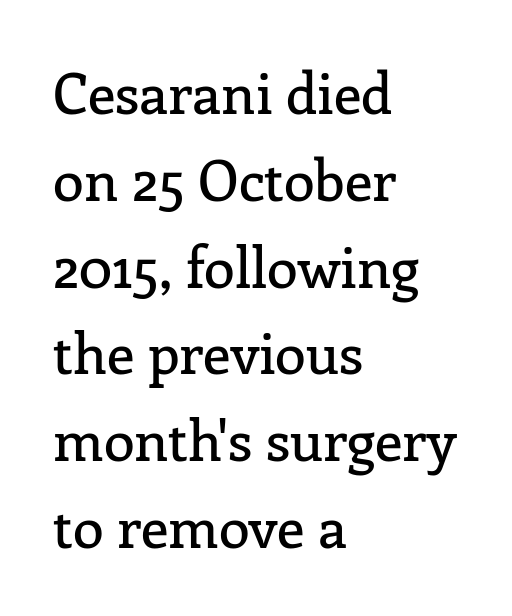
Letter spacing: default. The rows are spaced the way most documents space them. The zone under the glyphs is completely vacant. Spacing verdict: proportional, widths tailored to each character. The typesetter chose a ragged-right arrangement here.
